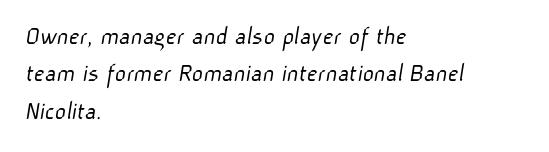
{"bold": "no", "underline": "no", "align": "left", "line_spacing": "normal", "line_spacing_ratio": 1.38, "letter_spacing": "normal", "letter_spacing_em": 0.0, "glyph_px": 27}
